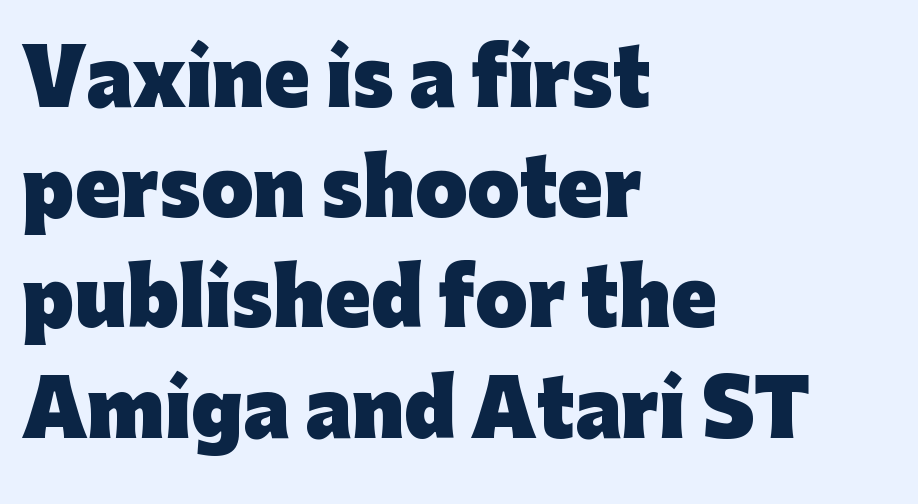
Baseline-to-baseline distance is the conventional proportion of letter height. The passage shown is typed in a proportional face where columns would drift. Is the type bold? Yes — the strokes are clearly thick and heavy. Leftover space on each line is placed entirely after the last word. Font category for this specimen: sans-serif. Students, note that the glyphs here touch the page at normal intervals.
